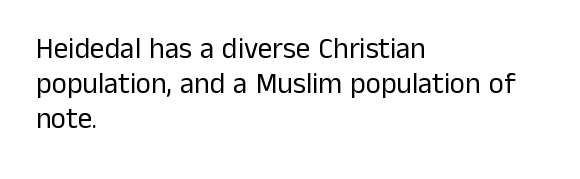
The image shows 29 px regular-weight sans-serif type, upright; set left-aligned, line spacing 1.21x, normal letter spacing, not underlined; low stroke contrast and a medium x-height.
